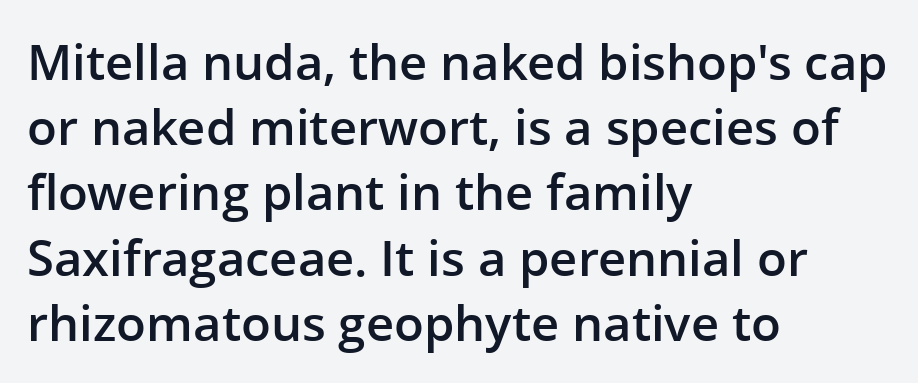
Letterform terminals end flat and unadorned throughout the passage. The letters sit at their default tracking, neither squeezed nor spread. Moderately thickened strokes mark this as semibold type. The lettering holds an erect, upright posture throughout.
